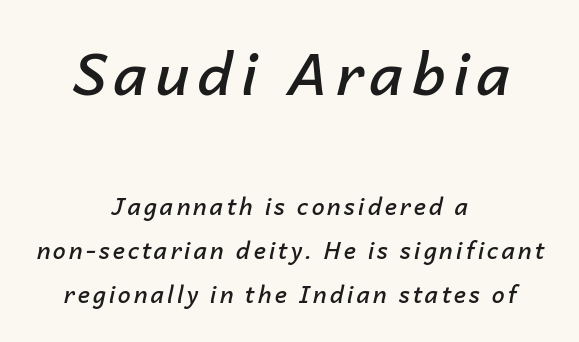
The image shows 58 px semibold type, italic (leaning right); set centered, loose line spacing (1.92x), not underlined; the first (top) block is 2.52x larger; low stroke contrast and a medium x-height.
